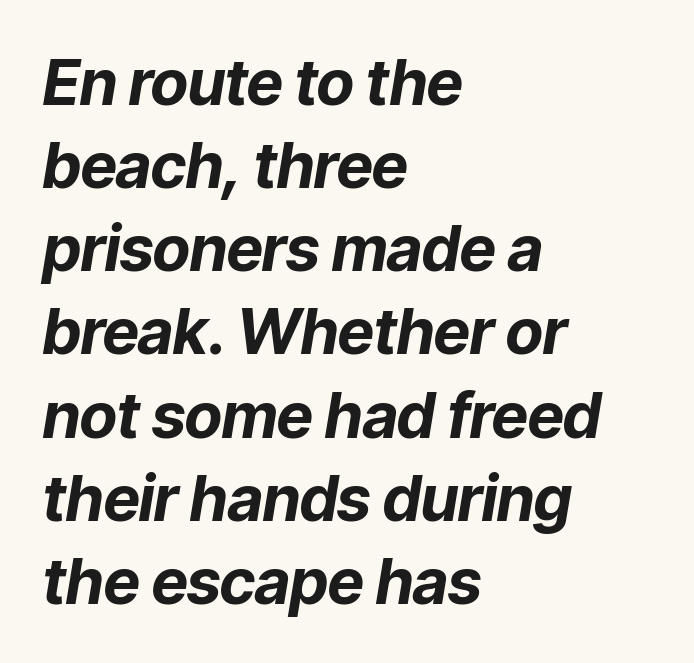
This rendering leaves character spacing at its baseline value. You could not count columns in this text — the font is proportionally spaced. Any mark beneath the type? The region is blank. In CSS terms this would be text-align: left. Notice how descenders clear the ascenders below comfortably — that's standard leading.
